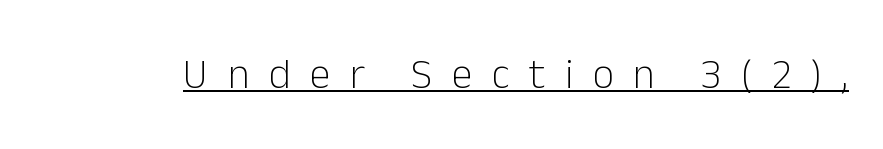
The image shows 42 px light sans-serif type, upright; set unusually wide letter spacing (+0.46 em), underlined; low stroke contrast and a medium x-height.
